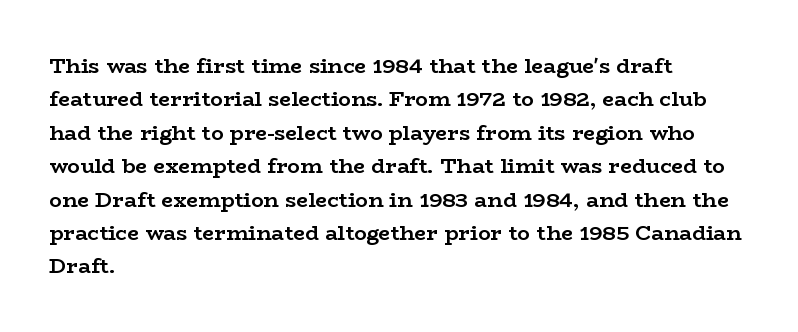
The image shows 21 px bold type, upright; set left-aligned, normal line spacing (1.59x), normal letter spacing, not underlined.
